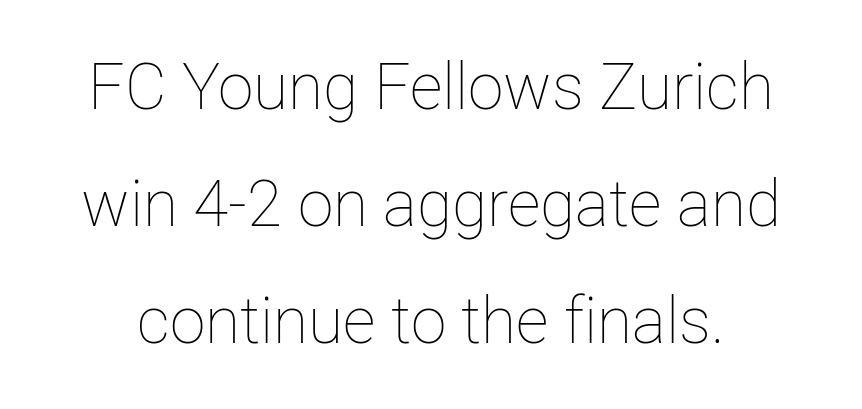
Q: Is the text bold? A: No.
Q: Is the text italic (slanted)? A: No, it is upright.
Q: Is the text underlined? A: No.
Q: Is the spacing between letters normal or unusually wide? A: Normal.
Q: Width (condensed, normal, or wide)? A: Normal.
Q: Stroke contrast? A: Low.
Q: x-height? A: Medium.
Q: Monospaced? A: No.
